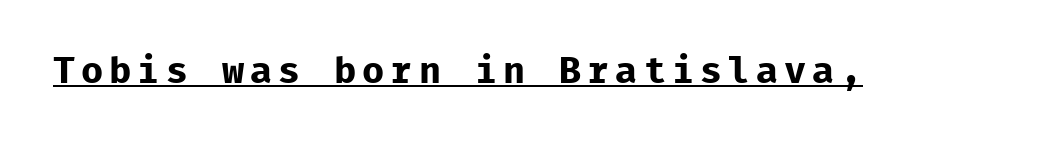
Q: Is the text bold? A: Yes.
Q: Is the text italic (slanted)? A: No, it is upright.
Q: Is the typeface a serif or a sans-serif typeface? A: Sans-serif.
Q: Is the text underlined? A: Yes.
Q: Width (condensed, normal, or wide)? A: Normal.
Q: Stroke contrast? A: Low.
Q: x-height? A: Medium.
Q: Monospaced? A: Yes.
